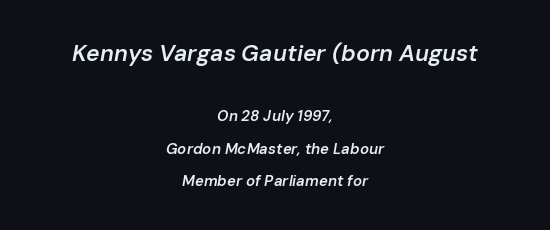
{"italic": "yes", "lean": "right", "slant_degrees": 10, "bold": "semi", "underline": "no", "align": "center", "line_spacing": "loose", "line_spacing_ratio": 2.17, "letter_spacing": "normal", "letter_spacing_em": 0.0, "larger_block": "first", "size_ratio": 1.53, "glyph_px": 23}
